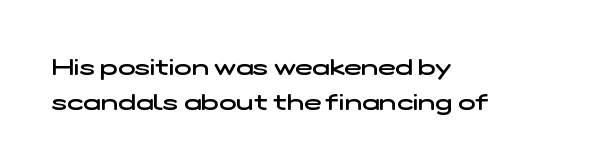
Q: Is the text bold? A: Semi-bold.
Q: Is the text underlined? A: No.
Q: How is the paragraph aligned? A: Left-aligned.
Q: Is the spacing between letters normal or unusually wide? A: Normal.
Q: Is the spacing between lines tight, normal or loose? A: Normal.
